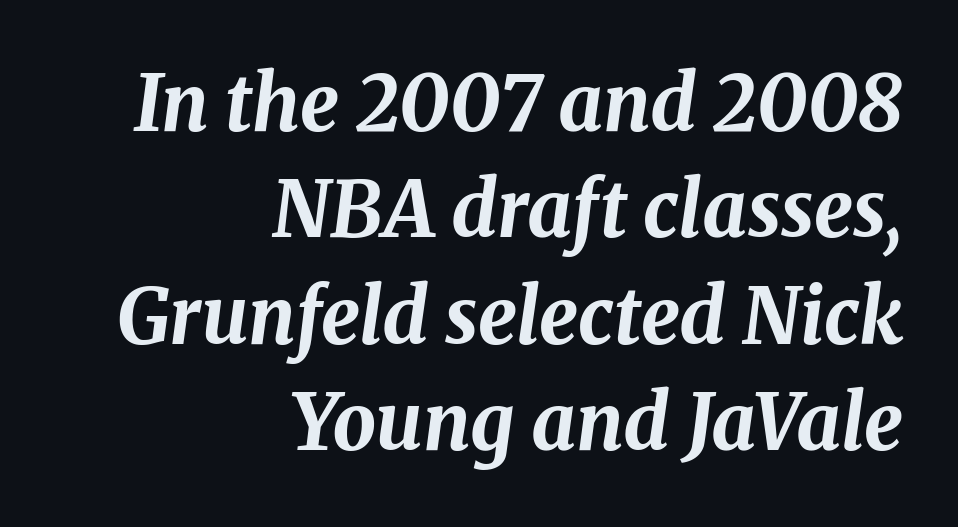
{"italic": "yes", "lean": "right", "slant_degrees": 8, "bold": "yes", "weight": "bold", "width": "normal", "stroke_contrast": "medium", "x_height": "medium", "monospaced": "no", "underline": "no", "align": "right", "line_spacing": "normal", "line_spacing_ratio": 1.38, "letter_spacing": "normal", "letter_spacing_em": 0.0, "glyph_px": 77}
